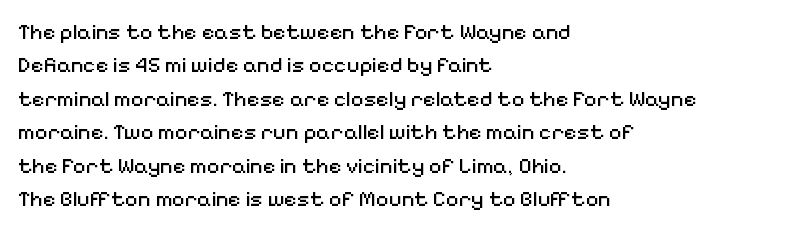
Summary of vertical rhythm: regular, with standard interline spacing. No extra ink here — the face is not bold. Quick note: not italic, upright. Horizontal alignment here is leftward, the default for most running prose.
